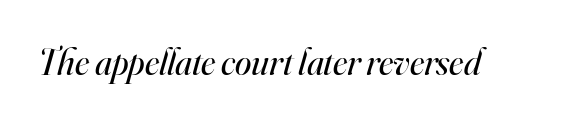
What stands out about the letter spacing? Nothing — it is the standard amount. It's the slanting kind of type. Looks like regular typesetting: each glyph gets only the width it needs. Regarding serifs, this sample has them. No heavy texture on the line: the type isn't bold. The specimen omits any rule beneath the text block's lines.
